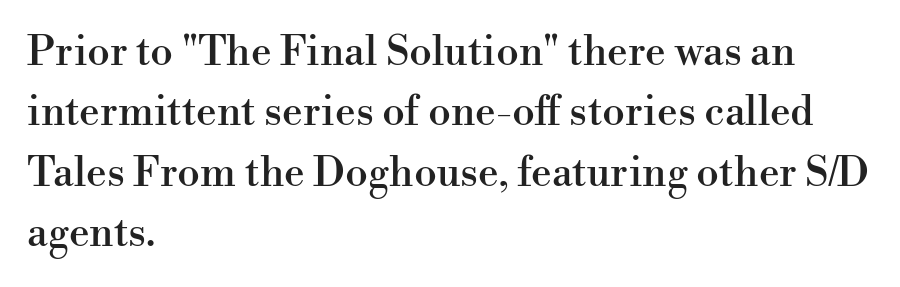
Q: Is the text italic (slanted)? A: No, it is upright.
Q: Is the typeface a serif or a sans-serif typeface? A: Serif.
Q: Is the text underlined? A: No.
Q: How is the paragraph aligned? A: Left-aligned.
Q: Is the spacing between letters normal or unusually wide? A: Normal.
Q: Is the spacing between lines tight, normal or loose? A: Normal.
Q: Width (condensed, normal, or wide)? A: Normal.
Q: Stroke contrast? A: High.
Q: x-height? A: Small.
Q: Monospaced? A: No.
